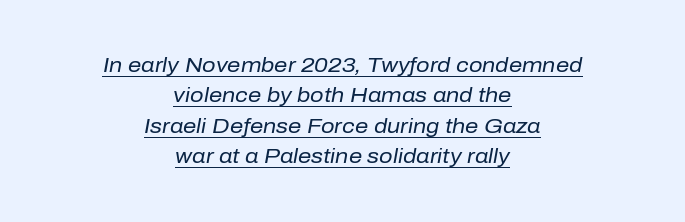
{"italic": "yes", "lean": "right", "slant_degrees": 10, "bold": "no", "underline": "yes", "align": "center", "line_spacing": "normal", "line_spacing_ratio": 1.45, "letter_spacing": "normal", "letter_spacing_em": 0.0, "glyph_px": 21}
